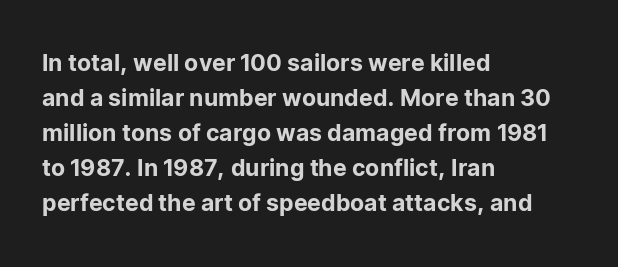
Left-aligned paragraph, ragged on the right. This sample uses an upright cut, with every glyph sitting square on the baseline. Only glyphs here, with clear space below each row. In terms of letterspacing, this is plain default setting. The line-height multiplier appears to be the usual default.
